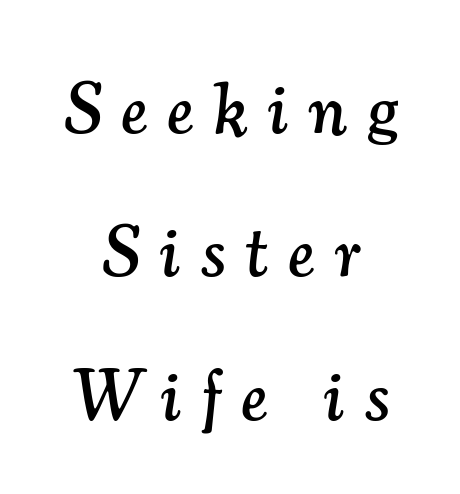
{"serif": "yes", "italic": "yes", "lean": "right", "slant_degrees": 7, "width": "normal", "stroke_contrast": "medium", "x_height": "small", "monospaced": "no", "underline": "no", "align": "center", "line_spacing": "loose", "line_spacing_ratio": 1.99, "letter_spacing": "wide", "letter_spacing_em": 0.28, "glyph_px": 72}
